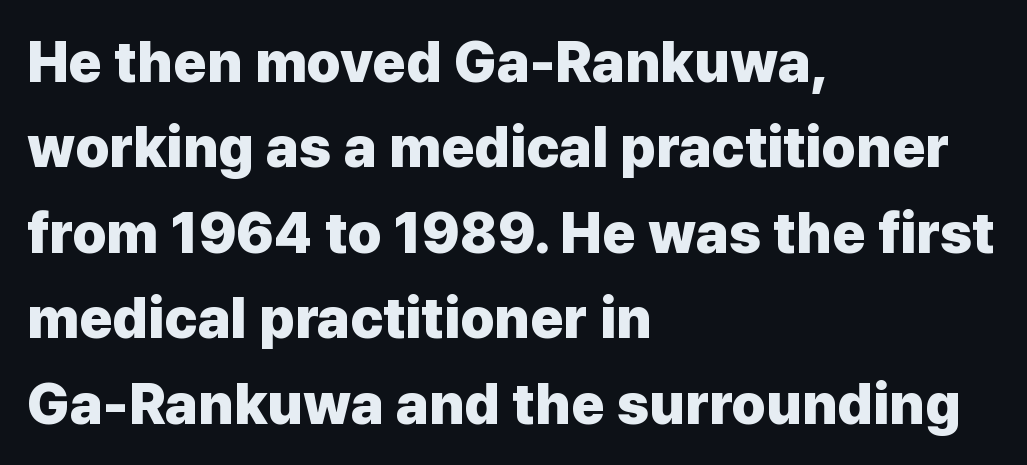
The image shows 57 px heavy sans-serif type, upright; set left-aligned, normal line spacing (1.5x), normal letter spacing, not underlined; low stroke contrast and a medium x-height.
